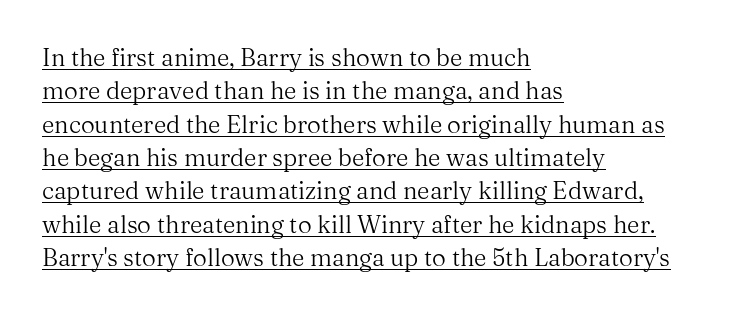
Emphasis is given by a line drawn under the lettering. The text block is weighted toward the left margin, trailing off unevenly rightward. These lines sit exactly where default settings would place them. This is roman type, the default non-slanted kind.
